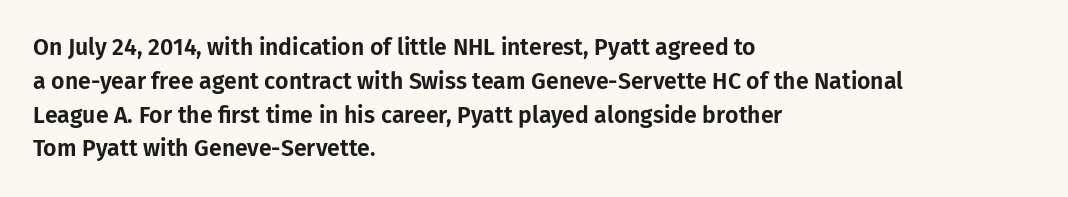
{"italic": "no", "underline": "no", "align": "left", "line_spacing": "normal", "line_spacing_ratio": 1.47, "letter_spacing": "normal", "letter_spacing_em": 0.0, "glyph_px": 23}
